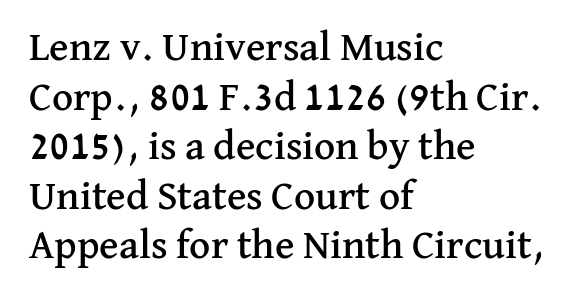
{"serif": "yes", "italic": "no", "width": "normal", "stroke_contrast": "medium", "x_height": "medium", "monospaced": "no", "underline": "no", "align": "left", "line_spacing_ratio": 1.21, "letter_spacing": "normal", "letter_spacing_em": 0.0, "glyph_px": 41}
